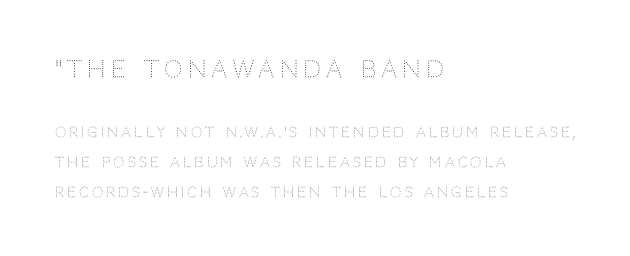
No extra ink here — the face is not bold. Designer's note — italics off, roman on. The space directly below the letters is spotless. The rag falls on the right side of this text block.
